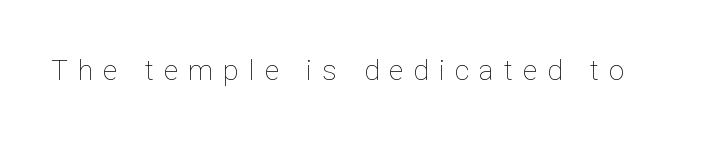
Spacing verdict: proportional, widths tailored to each character. The characters are drawn with everyday or finer stroke widths. Every stem runs plumb, perpendicular to the baseline. Does extra space separate the letters? Yes, quite a lot of it. Plain, unruled lines of type.
